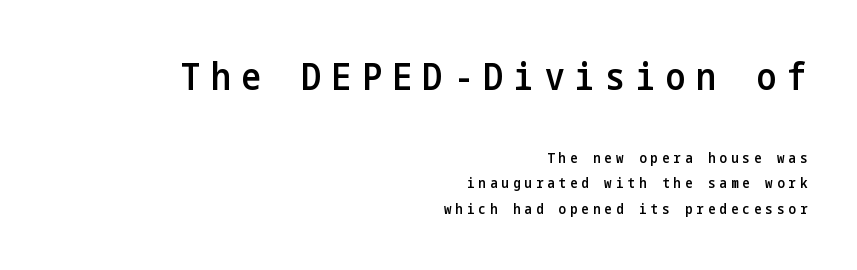
Q: Is the text bold? A: Semi-bold.
Q: Is the text italic (slanted)? A: No, it is upright.
Q: Is the typeface a serif or a sans-serif typeface? A: Sans-serif.
Q: Is the text underlined? A: No.
Q: How is the paragraph aligned? A: Right-aligned.
Q: Is the spacing between letters normal or unusually wide? A: Unusually wide.
Q: Which block of text is set in a larger size, the first (top) or the second (bottom)? A: The first (top) one.
Q: Width (condensed, normal, or wide)? A: Condensed.
Q: Stroke contrast? A: Low.
Q: x-height? A: Medium.
